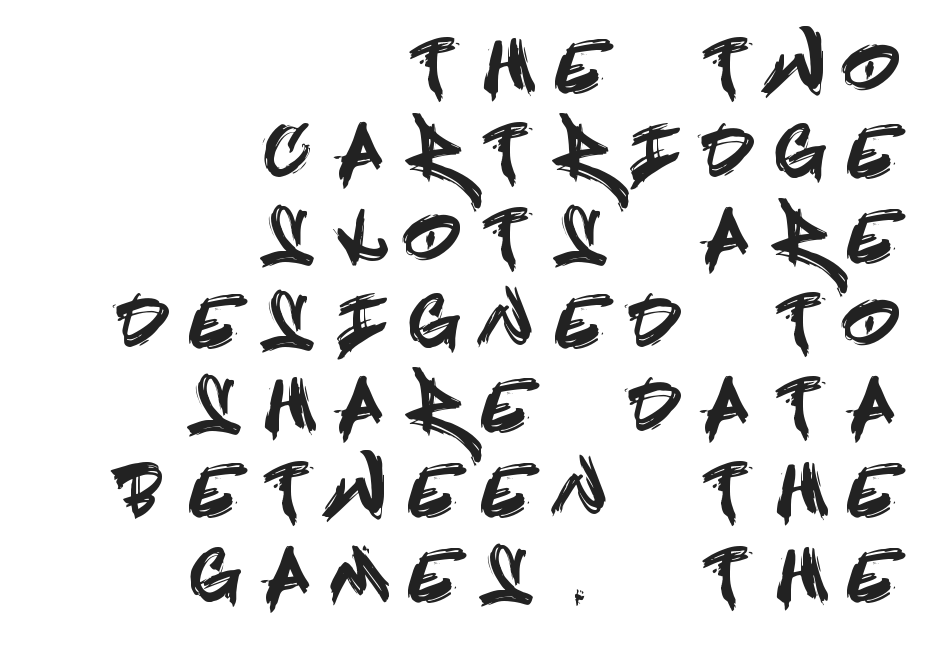
Q: Is the text italic (slanted)? A: Yes.
Q: Is the typeface a serif or a sans-serif typeface? A: Sans-serif.
Q: Is the text underlined? A: No.
Q: How is the paragraph aligned? A: Right-aligned.
Q: Is the spacing between letters normal or unusually wide? A: Unusually wide.
Q: Width (condensed, normal, or wide)? A: Condensed.
Q: x-height? A: Large.
